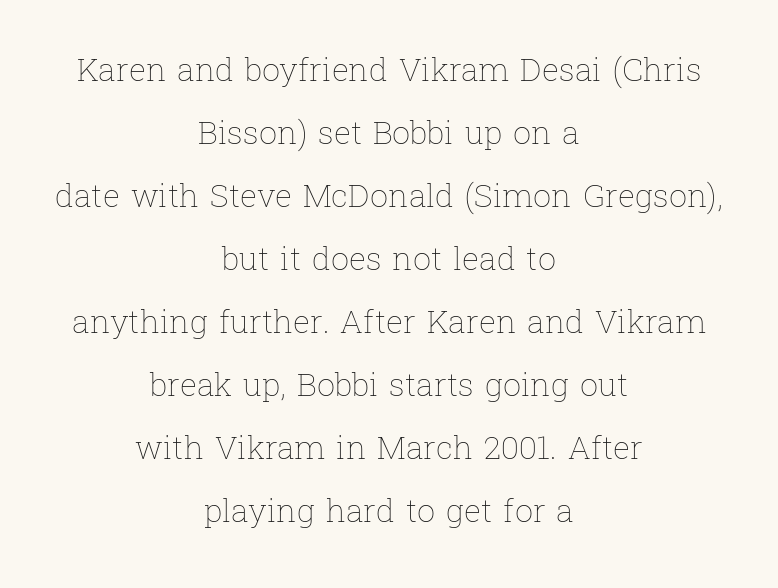
Summary of vertical rhythm: relaxed, with wide interline spacing. Weight class: somewhere from thin through regular. Underlining? Definitely not there. These lines are rendered in a variable-pitch font. The lines in this sample share a center point and differ in where they start and stop.
